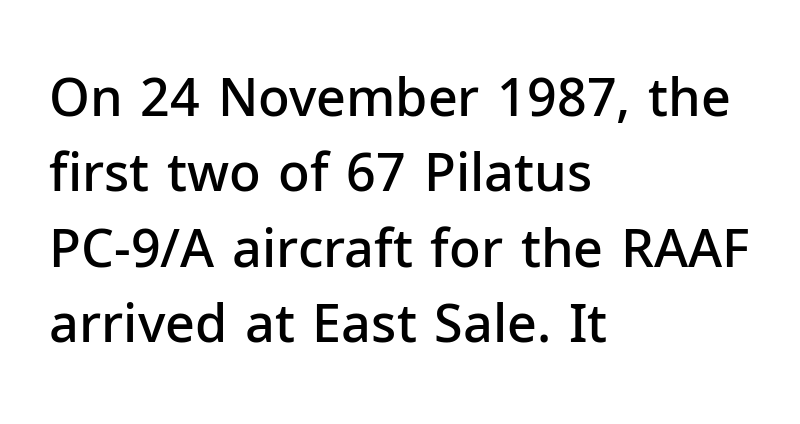
{"serif": "no", "italic": "no", "bold": "semi", "weight": "semibold", "width": "normal", "stroke_contrast": "low", "x_height": "medium", "monospaced": "no", "underline": "no", "align": "left", "line_spacing": "normal", "line_spacing_ratio": 1.45, "letter_spacing": "normal", "letter_spacing_em": 0.0, "glyph_px": 52}
